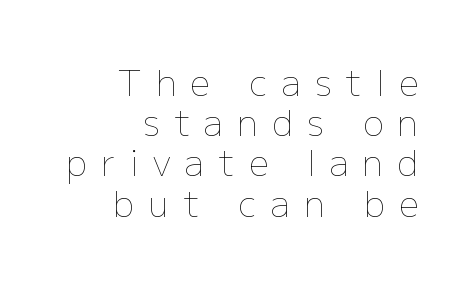
Q: Is the text bold? A: No.
Q: Is the text italic (slanted)? A: No, it is upright.
Q: Is the text underlined? A: No.
Q: How is the paragraph aligned? A: Right-aligned.
Q: Is the spacing between letters normal or unusually wide? A: Unusually wide.
Q: Is the spacing between lines tight, normal or loose? A: Tight.
Q: Width (condensed, normal, or wide)? A: Normal.
Q: Stroke contrast? A: Low.
Q: x-height? A: Medium.
Q: Monospaced? A: No.
